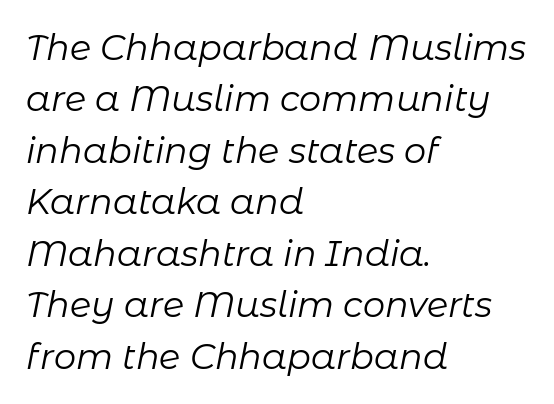
{"italic": "yes", "lean": "right", "slant_degrees": 11, "bold": "no", "weight": "regular", "width": "normal", "stroke_contrast": "low", "x_height": "medium", "monospaced": "no", "underline": "no", "align": "left", "line_spacing": "normal", "line_spacing_ratio": 1.47, "letter_spacing": "normal", "letter_spacing_em": 0.0, "glyph_px": 35}
